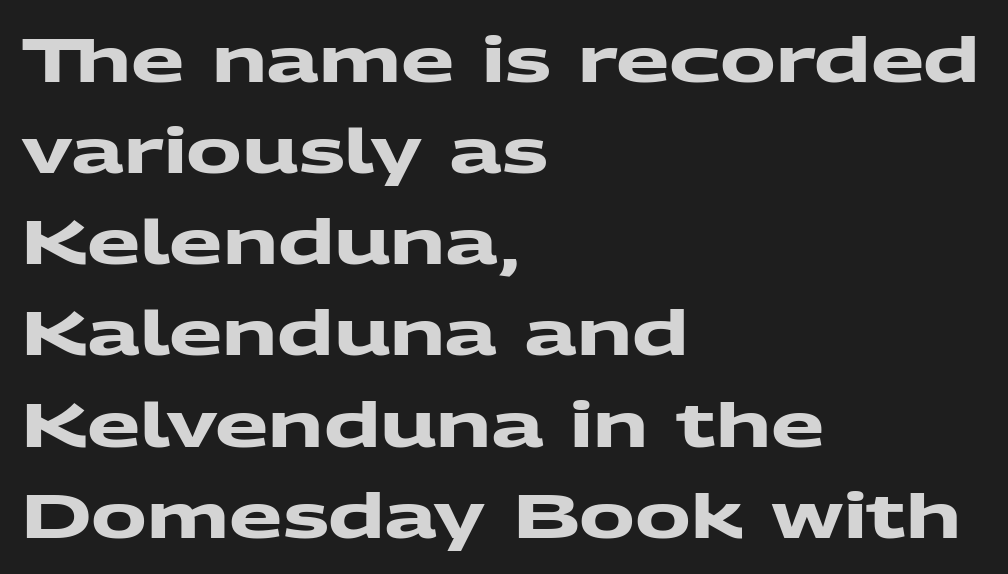
The characters display no serif detailing; their extremities are plain. The block of text has a typical density, with ordinary space between rows. Note the varied advance widths — an 'i' is clearly narrower than an 'm'. The tracking reads as untouched default to a designer's eye. The passage shown is not underscored anywhere. Reading down the block, your eye returns to a fixed left position each line.
